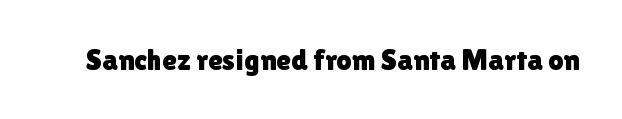
{"serif": "no", "italic": "no", "width": "normal", "x_height": "medium", "monospaced": "no", "underline": "no", "letter_spacing": "normal", "letter_spacing_em": 0.0, "glyph_px": 30}
